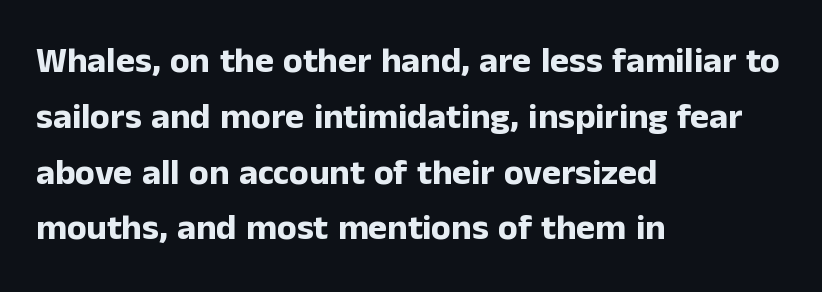
Q: Is the text bold? A: Yes.
Q: Is the text italic (slanted)? A: No, it is upright.
Q: Is the typeface a serif or a sans-serif typeface? A: Sans-serif.
Q: Is the text underlined? A: No.
Q: How is the paragraph aligned? A: Left-aligned.
Q: Is the spacing between letters normal or unusually wide? A: Normal.
Q: Is the spacing between lines tight, normal or loose? A: Normal.
Q: Width (condensed, normal, or wide)? A: Normal.
Q: Stroke contrast? A: Low.
Q: x-height? A: Medium.
Q: Monospaced? A: No.
